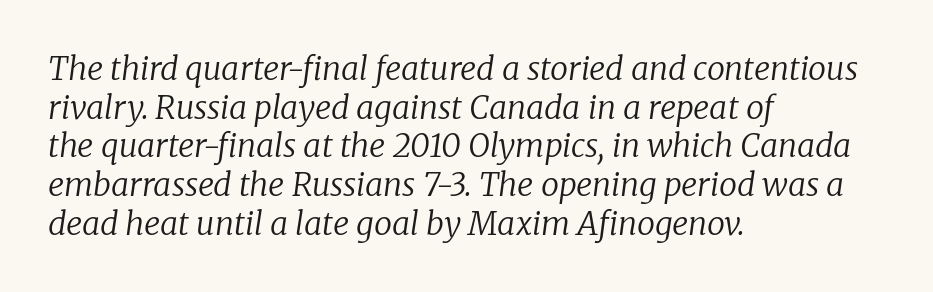
{"serif": "yes", "italic": "yes", "lean": "right", "slant_degrees": 8, "bold": "no", "weight": "regular", "width": "normal", "stroke_contrast": "low", "x_height": "medium", "monospaced": "no", "underline": "no", "align": "left", "line_spacing_ratio": 1.21, "letter_spacing": "normal", "letter_spacing_em": 0.0, "glyph_px": 32}
